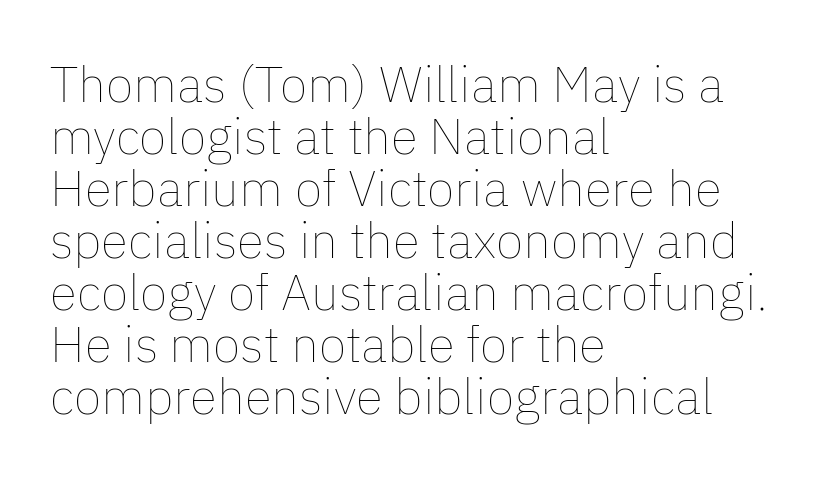
Q: Is the text bold? A: No.
Q: Is the text italic (slanted)? A: No, it is upright.
Q: Is the text underlined? A: No.
Q: How is the paragraph aligned? A: Left-aligned.
Q: Is the spacing between letters normal or unusually wide? A: Normal.
Q: Is the spacing between lines tight, normal or loose? A: Tight.
Q: Width (condensed, normal, or wide)? A: Normal.
Q: Stroke contrast? A: Low.
Q: x-height? A: Medium.
Q: Monospaced? A: No.
